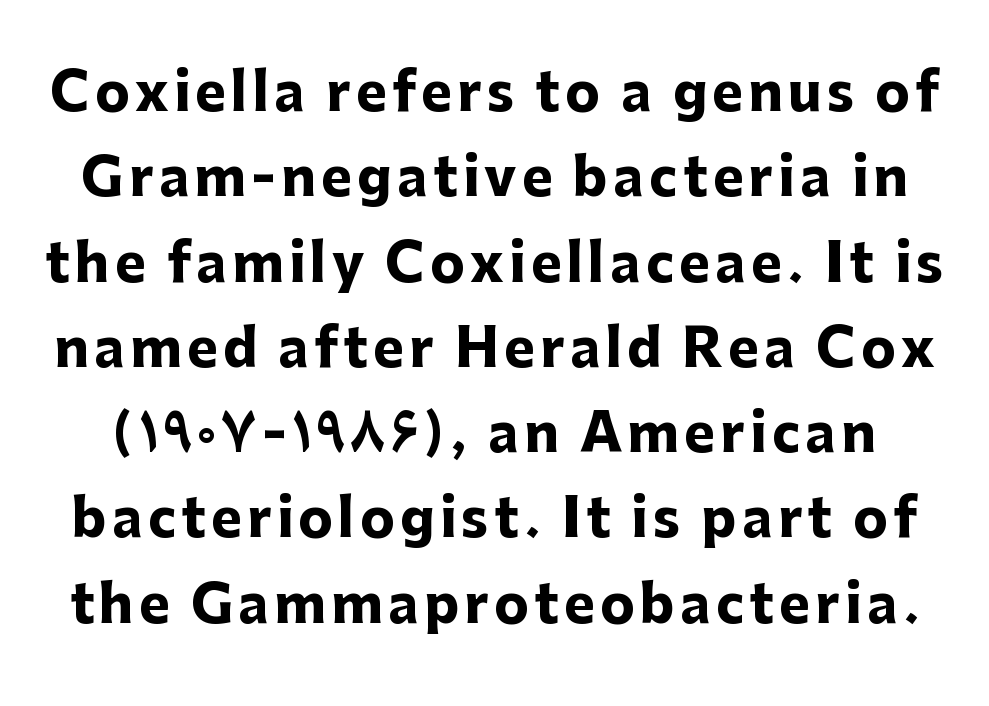
{"serif": "no", "italic": "no", "bold": "yes", "weight": "heavy", "width": "normal", "stroke_contrast": "low", "x_height": "medium", "monospaced": "no", "underline": "no", "line_spacing": "normal", "line_spacing_ratio": 1.64, "glyph_px": 52}
